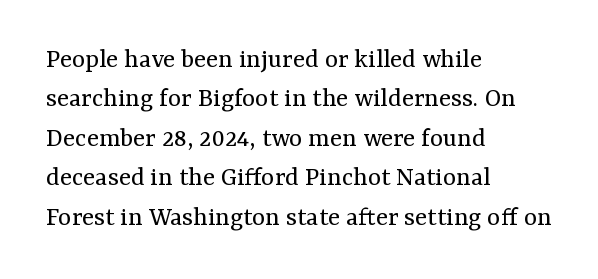
Italic? Not at all — the glyphs are vertical. The strokes are not fattened; the text isn't bold. Typeset ragged right — the left edge is the straight one. The horizontal fit of the characters is conventional and even. Letters rest on an invisible, unmarked baseline.
